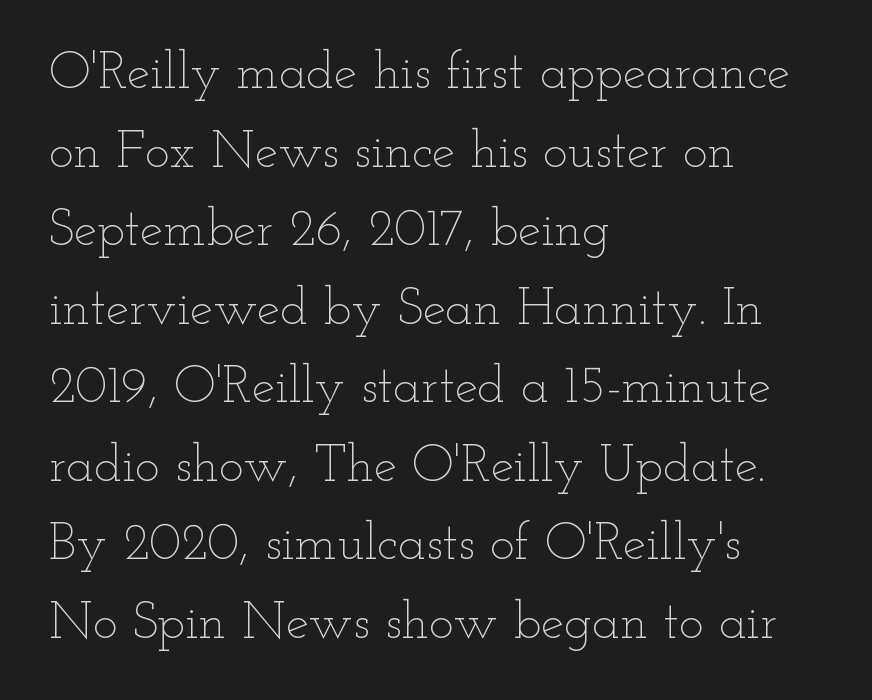
Here the glyphs are tracked normally, forming tight word shapes. These lines are rendered in a variable-pitch font. The lettering stays uniformly vertical, giving the passage a roman look. The strokes carry an ordinary text weight at most.
